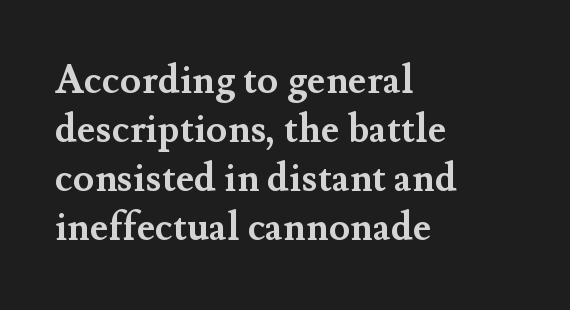
{"serif": "yes", "italic": "no", "bold": "yes", "weight": "semibold", "width": "normal", "stroke_contrast": "medium", "x_height": "small", "monospaced": "no", "underline": "no", "align": "left", "line_spacing": "normal", "line_spacing_ratio": 1.26, "letter_spacing": "normal", "letter_spacing_em": 0.0, "glyph_px": 39}
